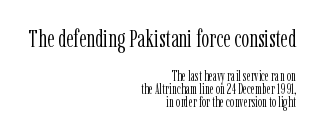
Any mark beneath the type? The region is blank. In terms of posture, this sample is upright. Two sizes are in play, and the larger belongs to the first block. Very little white space separates one row of letters from the next. What stands out about the letter spacing? Nothing — it is the standard amount. Heft: none added — not bold.
